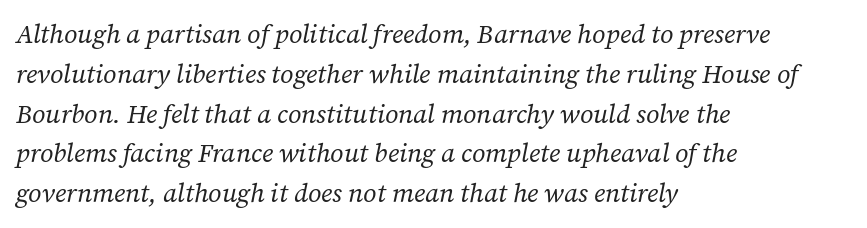
{"italic": "yes", "lean": "right", "slant_degrees": 12, "bold": "no", "underline": "no", "align": "left", "line_spacing": "normal", "line_spacing_ratio": 1.53, "letter_spacing": "normal", "letter_spacing_em": 0.0, "glyph_px": 26}
